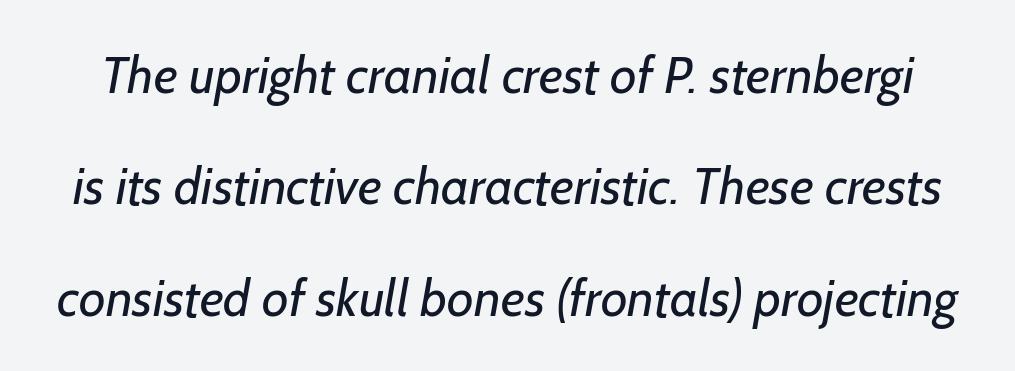
The image shows 52 px regular-weight sans-serif type; set loose line spacing (2.14x), normal letter spacing, not underlined; low stroke contrast and a medium x-height.
